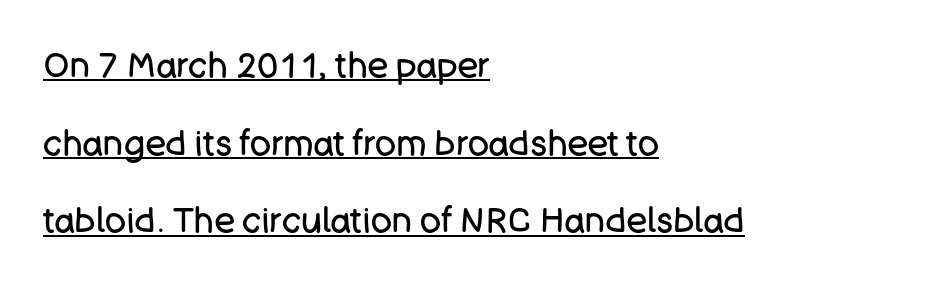
The image shows 35 px regular-weight sans-serif type, upright; set left-aligned, loose line spacing (2.22x), normal letter spacing, underlined; low stroke contrast and a large x-height.
